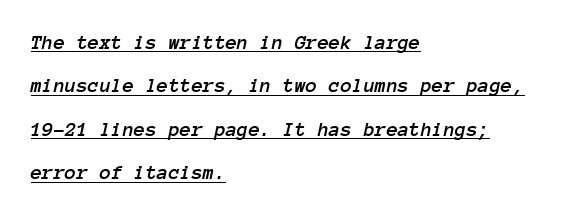
The image shows 21 px text type, italic (leaning right); set left-aligned, loose line spacing (2.07x), normal letter spacing, underlined.
